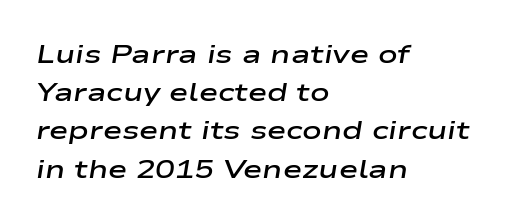
{"italic": "yes", "lean": "right", "slant_degrees": 9, "bold": "semi", "underline": "no", "align": "left", "line_spacing": "normal", "line_spacing_ratio": 1.47, "letter_spacing": "normal", "letter_spacing_em": 0.0, "glyph_px": 26}
